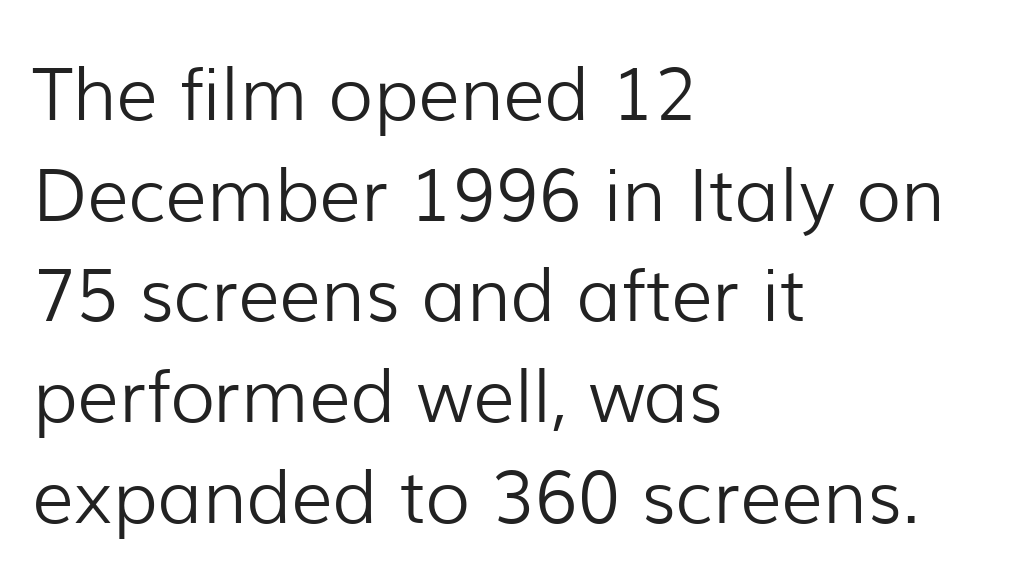
{"serif": "no", "italic": "no", "bold": "no", "weight": "light", "width": "normal", "stroke_contrast": "low", "x_height": "medium", "monospaced": "no", "underline": "no", "align": "left", "line_spacing": "normal", "line_spacing_ratio": 1.38, "letter_spacing": "normal", "letter_spacing_em": 0.0, "glyph_px": 73}
